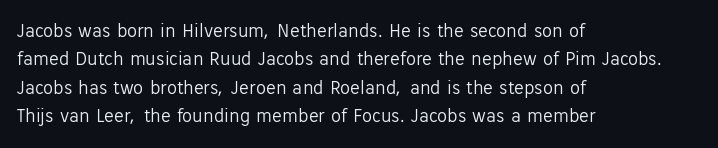
{"italic": "no", "bold": "no", "underline": "no", "align": "left", "line_spacing": "normal", "line_spacing_ratio": 1.42, "letter_spacing": "normal", "letter_spacing_em": 0.0, "glyph_px": 20}
